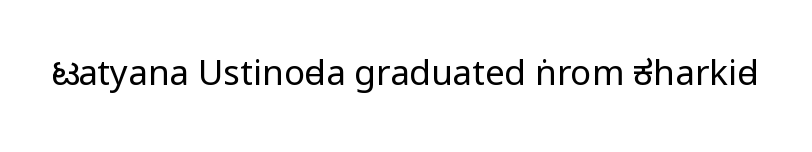
Stems and bowls with no extra thickness — not bold. In terms of posture, this sample is upright. A typesetter would label this face a sans. Is the letter spacing exaggerated? No — it looks like the ordinary default. The passage shown is not underscored anywhere.
